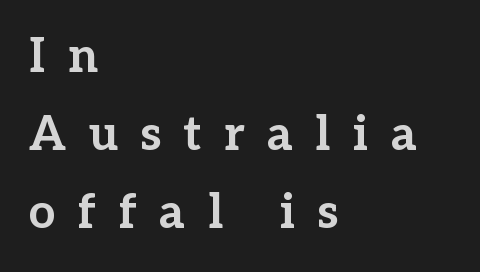
{"serif": "yes", "italic": "no", "bold": "yes", "weight": "bold", "width": "normal", "stroke_contrast": "low", "x_height": "medium", "monospaced": "no", "underline": "no", "align": "left", "line_spacing": "normal", "line_spacing_ratio": 1.66, "letter_spacing": "wide", "letter_spacing_em": 0.48, "glyph_px": 47}
